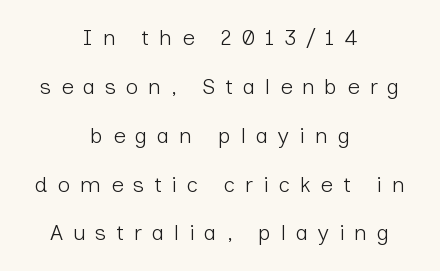
Do the letters lean? They stand straight. One-word summary of the alignment: center. Weight: not bold — regular or lighter. Quick note: interline space is abundant. Words float on clear page, feet unadorned.
